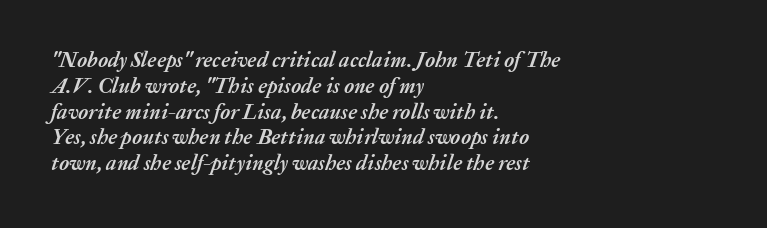
Q: Is the text bold? A: Yes.
Q: Is the text italic (slanted)? A: Yes, it leans right by about 20 degrees.
Q: Is the text underlined? A: No.
Q: How is the paragraph aligned? A: Left-aligned.
Q: Is the spacing between letters normal or unusually wide? A: Normal.
